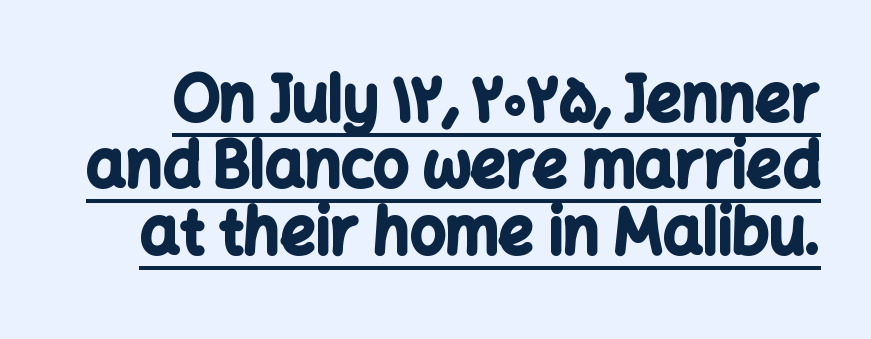
{"serif": "no", "italic": "no", "bold": "yes", "weight": "bold", "width": "normal", "stroke_contrast": "low", "x_height": "medium", "monospaced": "no", "underline": "yes", "line_spacing": "tight", "line_spacing_ratio": 1.07, "letter_spacing": "normal", "letter_spacing_em": 0.0, "glyph_px": 62}
